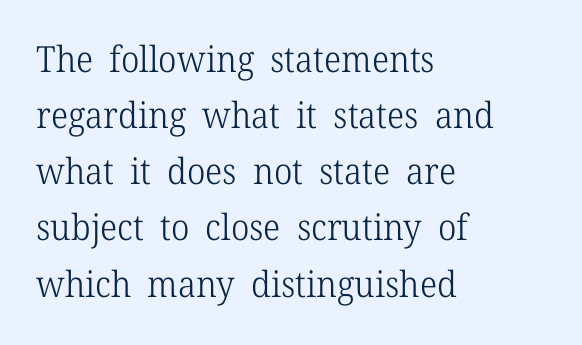
Q: Is the text bold? A: No.
Q: Is the text italic (slanted)? A: No, it is upright.
Q: Is the typeface a serif or a sans-serif typeface? A: Serif.
Q: Is the text underlined? A: No.
Q: How is the paragraph aligned? A: Left-aligned.
Q: Is the spacing between letters normal or unusually wide? A: Normal.
Q: Is the spacing between lines tight, normal or loose? A: Normal.
Q: Width (condensed, normal, or wide)? A: Normal.
Q: Stroke contrast? A: Low.
Q: x-height? A: Medium.
Q: Monospaced? A: No.
